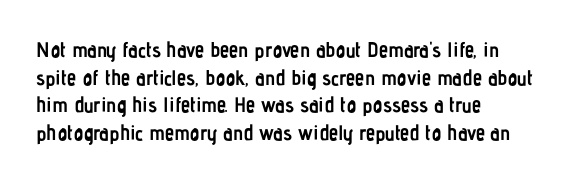
The image shows 21 px bold type, upright; set left-aligned, normal line spacing (1.31x), normal letter spacing, not underlined.
